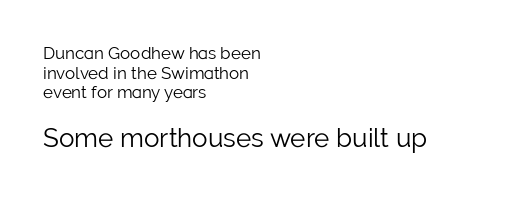
The image shows 26 px text type, upright; set left-aligned, tight line spacing (1.15x), normal letter spacing, not underlined; the second (bottom) block is 1.53x larger.
